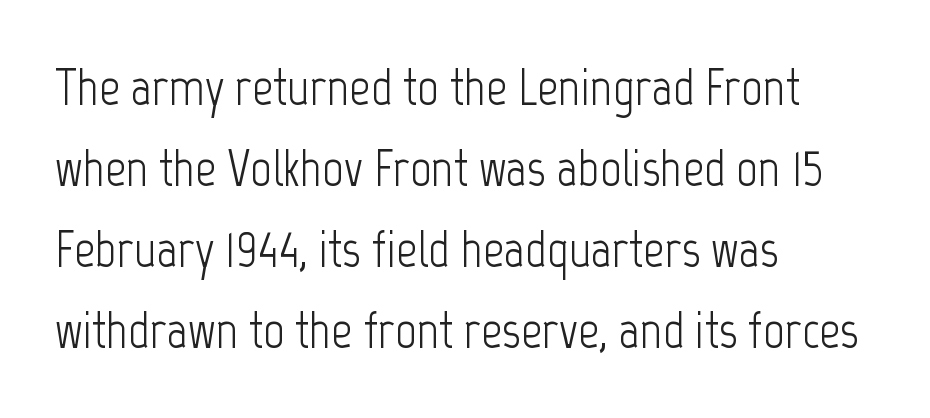
Q: Is the text bold? A: No.
Q: Is the text italic (slanted)? A: No, it is upright.
Q: Is the typeface a serif or a sans-serif typeface? A: Sans-serif.
Q: Is the text underlined? A: No.
Q: How is the paragraph aligned? A: Left-aligned.
Q: Is the spacing between letters normal or unusually wide? A: Normal.
Q: Is the spacing between lines tight, normal or loose? A: Normal.
Q: Width (condensed, normal, or wide)? A: Condensed.
Q: Stroke contrast? A: Low.
Q: x-height? A: Medium.
Q: Monospaced? A: No.
